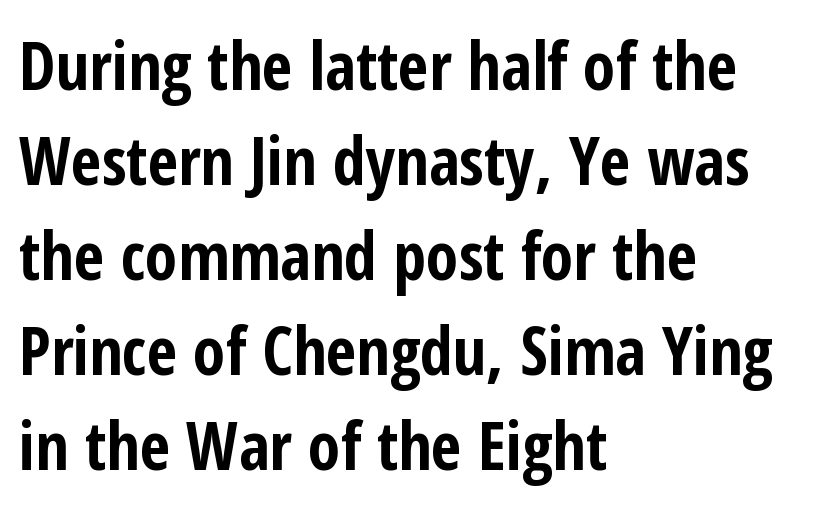
{"serif": "no", "italic": "no", "bold": "yes", "weight": "bold", "width": "condensed", "stroke_contrast": "low", "x_height": "medium", "monospaced": "no", "underline": "no", "align": "left", "line_spacing": "normal", "line_spacing_ratio": 1.44, "letter_spacing": "normal", "letter_spacing_em": 0.0, "glyph_px": 66}
